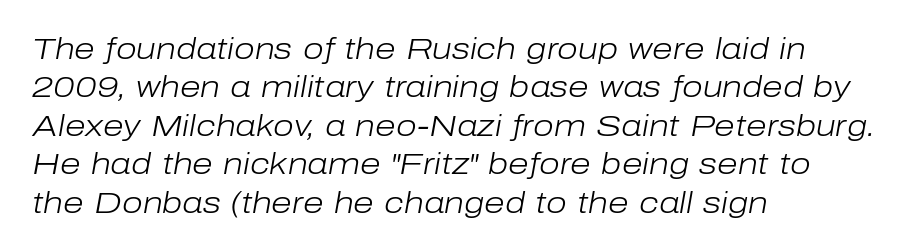
Q: Is the text bold? A: No.
Q: Is the text italic (slanted)? A: Yes, it leans right by about 10 degrees.
Q: Is the text underlined? A: No.
Q: How is the paragraph aligned? A: Left-aligned.
Q: Is the spacing between letters normal or unusually wide? A: Normal.
Q: Is the spacing between lines tight, normal or loose? A: Normal.
Q: Width (condensed, normal, or wide)? A: Normal.
Q: Stroke contrast? A: Low.
Q: x-height? A: Medium.
Q: Monospaced? A: No.
